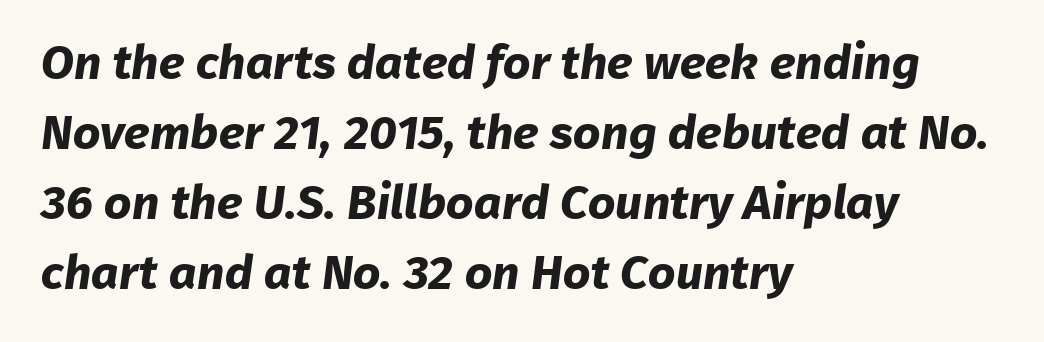
Q: Is the text bold? A: Yes.
Q: Is the typeface a serif or a sans-serif typeface? A: Sans-serif.
Q: Is the text underlined? A: No.
Q: How is the paragraph aligned? A: Left-aligned.
Q: Is the spacing between letters normal or unusually wide? A: Normal.
Q: Is the spacing between lines tight, normal or loose? A: Normal.
Q: Width (condensed, normal, or wide)? A: Normal.
Q: Stroke contrast? A: Low.
Q: x-height? A: Medium.
Q: Monospaced? A: No.
